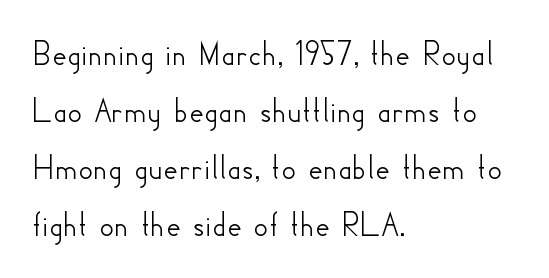
Q: Is the text italic (slanted)? A: No, it is upright.
Q: Is the typeface a serif or a sans-serif typeface? A: Sans-serif.
Q: Is the text underlined? A: No.
Q: How is the paragraph aligned? A: Left-aligned.
Q: Is the spacing between letters normal or unusually wide? A: Normal.
Q: Is the spacing between lines tight, normal or loose? A: Normal.
Q: Width (condensed, normal, or wide)? A: Normal.
Q: Stroke contrast? A: Low.
Q: x-height? A: Small.
Q: Monospaced? A: No.
